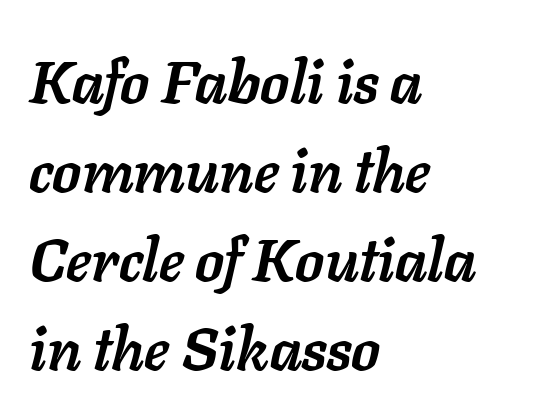
{"italic": "yes", "lean": "right", "slant_degrees": 11, "bold": "yes", "weight": "semibold", "width": "normal", "stroke_contrast": "low", "x_height": "medium", "monospaced": "no", "underline": "no", "align": "left", "line_spacing": "normal", "line_spacing_ratio": 1.51, "letter_spacing": "normal", "letter_spacing_em": 0.0, "glyph_px": 59}
